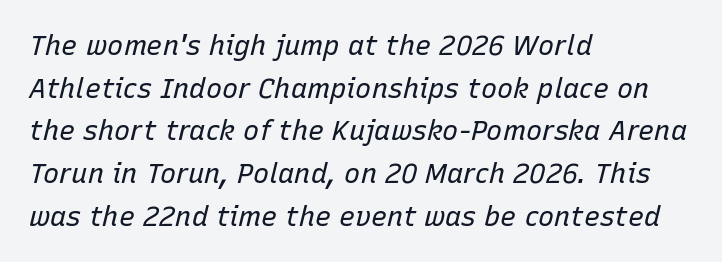
{"italic": "yes", "lean": "right", "slant_degrees": 15, "bold": "no", "underline": "no", "align": "left", "line_spacing": "normal", "line_spacing_ratio": 1.58, "letter_spacing": "normal", "letter_spacing_em": 0.0, "glyph_px": 27}
